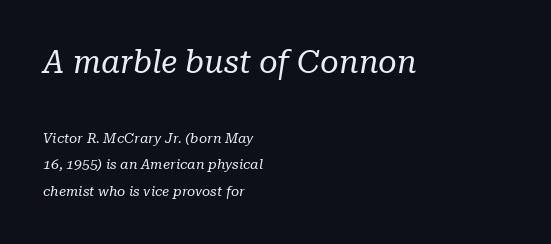
Q: Is the text bold? A: No.
Q: Is the text italic (slanted)? A: Yes, it leans right by about 10 degrees.
Q: Is the typeface a serif or a sans-serif typeface? A: Serif.
Q: Is the text underlined? A: No.
Q: How is the paragraph aligned? A: Left-aligned.
Q: Is the spacing between letters normal or unusually wide? A: Normal.
Q: Is the spacing between lines tight, normal or loose? A: Loose.
Q: Which block of text is set in a larger size, the first (top) or the second (bottom)? A: The first (top) one.
Q: Width (condensed, normal, or wide)? A: Normal.
Q: Stroke contrast? A: Low.
Q: x-height? A: Medium.
Q: Monospaced? A: No.
